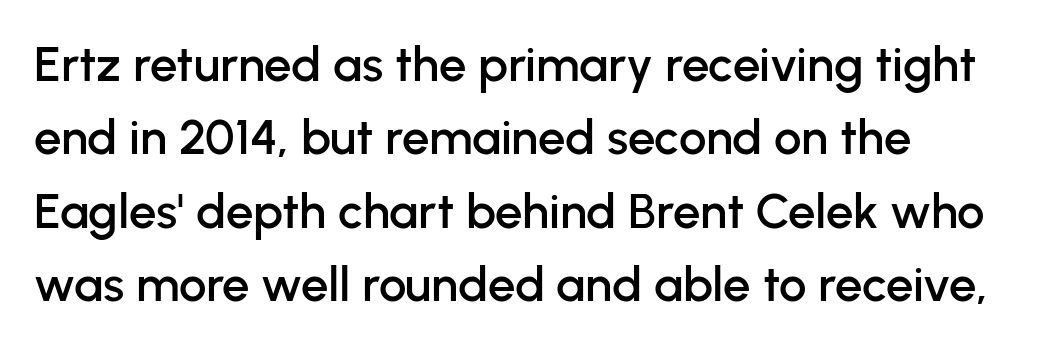
Posture: upright roman. Note the varied advance widths — an 'i' is clearly narrower than an 'm'. Check under the words: just untouched page. To sum up the face: it is a sans, with no serifs. The letterforms sit shoulder to shoulder at normal distance.
